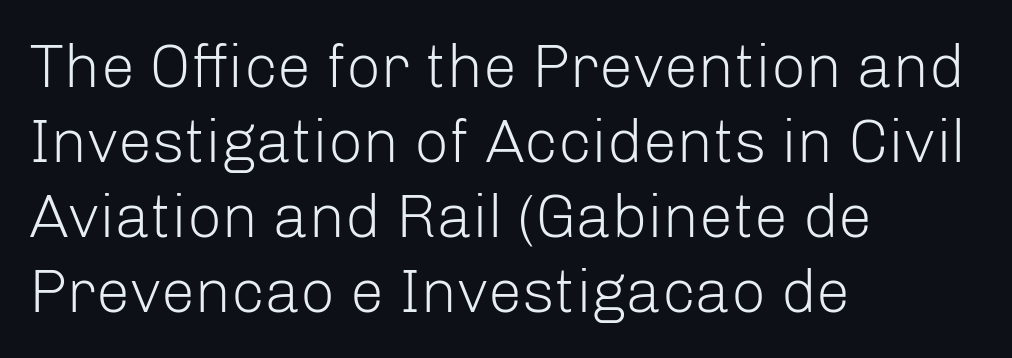
The image shows 61 px light sans-serif type, upright; set left-aligned, line spacing 1.23x, normal letter spacing, not underlined; low stroke contrast and a medium x-height.
